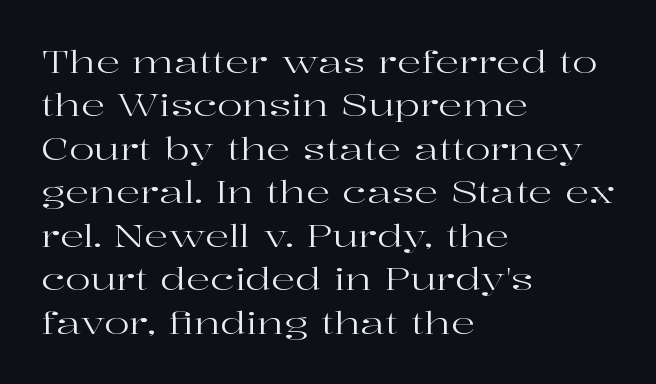
The image shows 30 px regular-weight, wide serif type, upright; set left-aligned, normal line spacing (1.45x), normal letter spacing, not underlined; high stroke contrast and a medium x-height.
